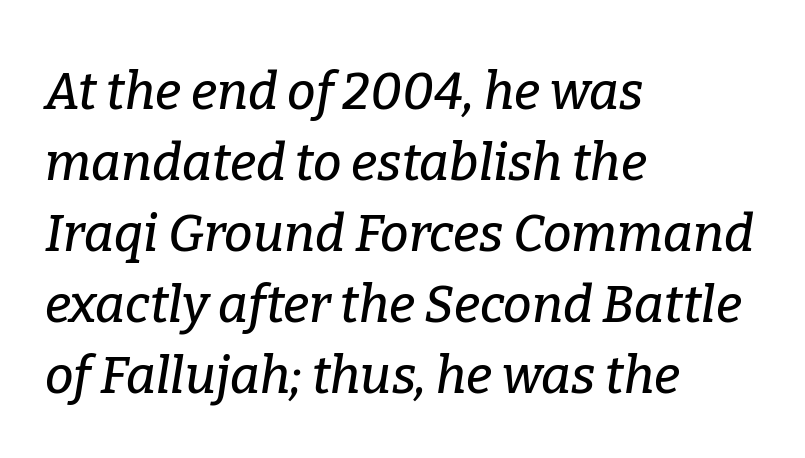
The letters advance in unequal steps, a hallmark of proportional type. Beneath every word, the page is bare. The type family on display is of the serif kind. One glance says typical: line gaps are just what's usual. No extra tracking has been applied to these lines.
